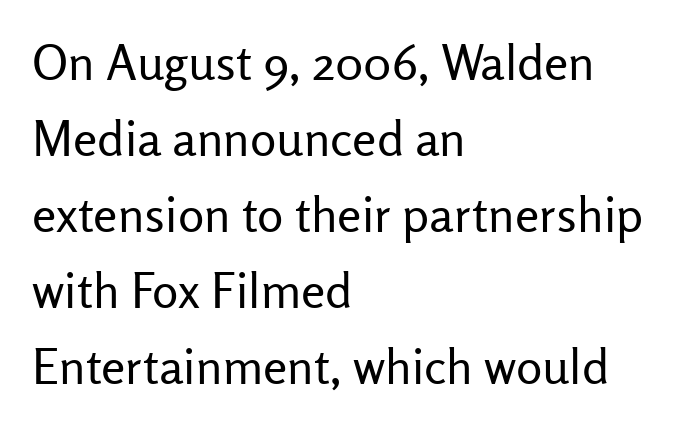
{"serif": "no", "italic": "no", "bold": "no", "weight": "regular", "width": "normal", "stroke_contrast": "low", "x_height": "medium", "monospaced": "no", "underline": "no", "align": "left", "line_spacing": "normal", "line_spacing_ratio": 1.55, "letter_spacing": "normal", "letter_spacing_em": 0.0, "glyph_px": 49}
